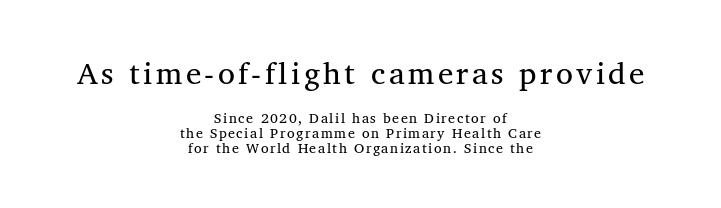
The paragraph has two soft edges and a firm central axis. This rendering features lettering with no underline. Type size steps down from the first block to the second. These lines are composed in type with serifs. The line-height multiplier appears low, near solid setting. Think of a printed novel: that variable character pitch is what you see here.
